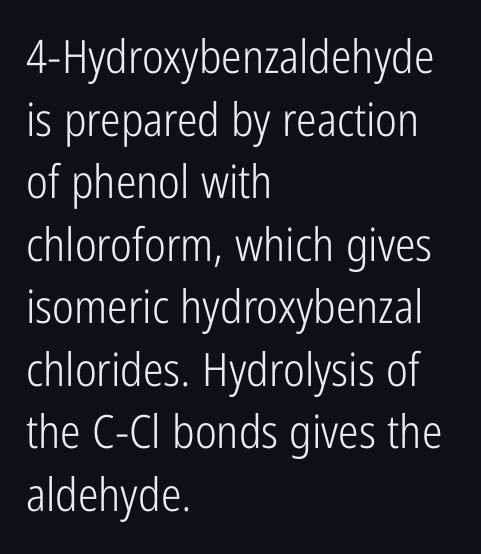
Q: Is the text bold? A: No.
Q: Is the text italic (slanted)? A: No, it is upright.
Q: Is the typeface a serif or a sans-serif typeface? A: Sans-serif.
Q: Is the text underlined? A: No.
Q: How is the paragraph aligned? A: Left-aligned.
Q: Is the spacing between letters normal or unusually wide? A: Normal.
Q: Is the spacing between lines tight, normal or loose? A: Normal.
Q: Width (condensed, normal, or wide)? A: Condensed.
Q: Stroke contrast? A: Low.
Q: x-height? A: Medium.
Q: Monospaced? A: No.
